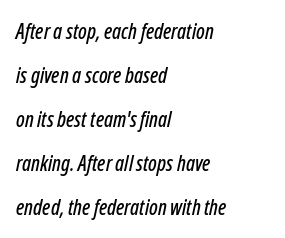
{"italic": "yes", "lean": "right", "slant_degrees": 12, "underline": "no", "align": "left", "line_spacing": "loose", "line_spacing_ratio": 2.09, "letter_spacing": "normal", "letter_spacing_em": 0.0, "glyph_px": 21}
